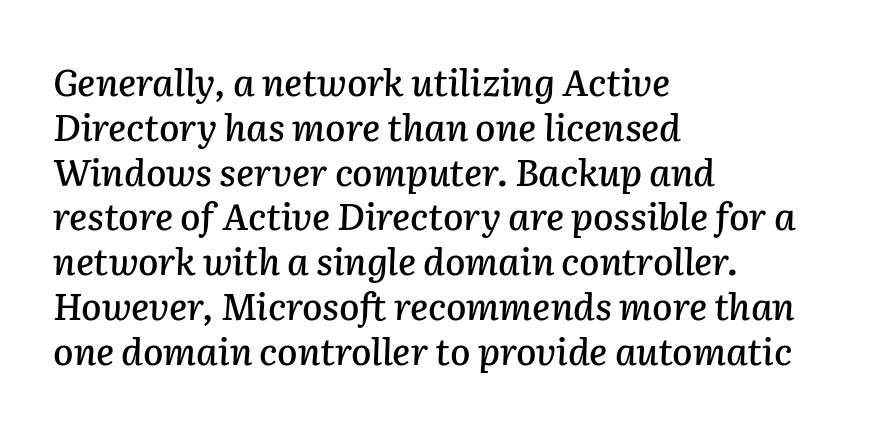
If you drew a line through each stem, it would be angled. Letter spacing: default. Casual observation: everything's shoved over to the left. Clear beneath every line of the passage. Think of a printed novel: that variable character pitch is what you see here.
